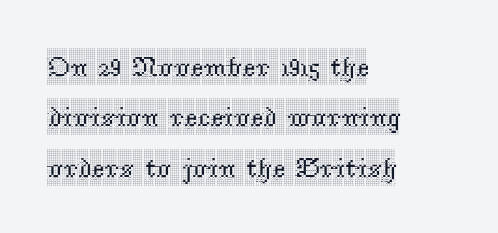
The image shows 28 px condensed serif type, upright; set left-aligned, line spacing 1.8x, normal letter spacing, not underlined; a large x-height.
